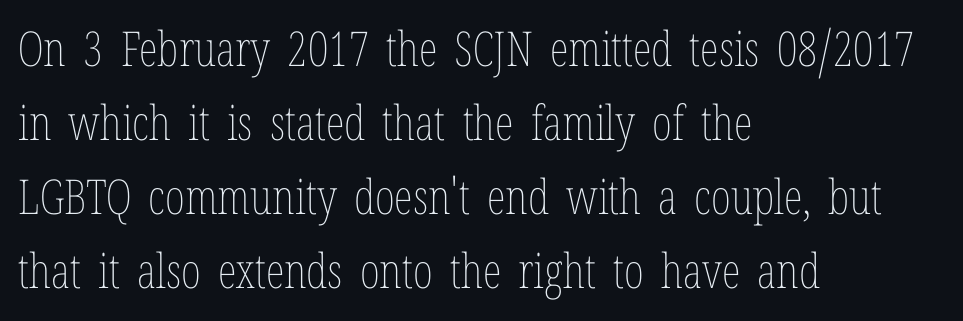
The rendering keeps characters at their native spacing. If you drew a line through each stem, it would be perfectly vertical. The rendering uses natural spacing where letterforms have individual widths. The paragraph shown leans on its left margin.
